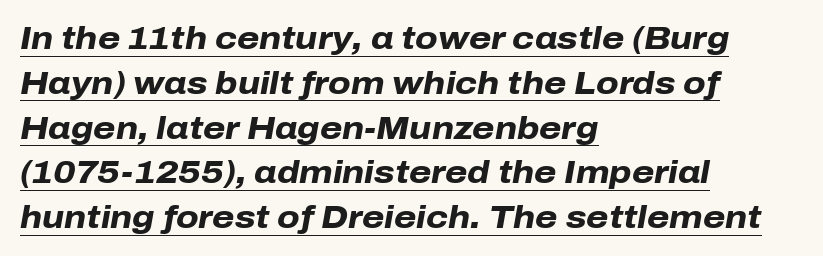
{"italic": "yes", "lean": "right", "slant_degrees": 10, "bold": "yes", "weight": "heavy", "width": "normal", "stroke_contrast": "low", "x_height": "medium", "monospaced": "no", "underline": "yes", "align": "left", "line_spacing": "normal", "line_spacing_ratio": 1.4, "letter_spacing": "normal", "letter_spacing_em": 0.0, "glyph_px": 32}
